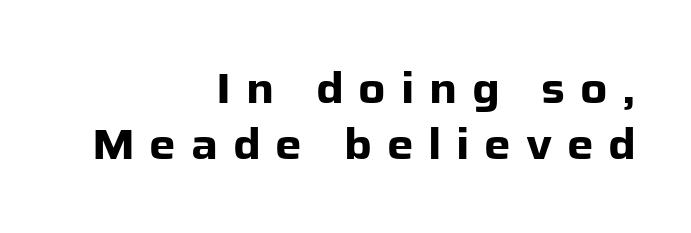
Q: Is the text bold? A: Yes.
Q: Is the text italic (slanted)? A: No, it is upright.
Q: Is the typeface a serif or a sans-serif typeface? A: Sans-serif.
Q: Is the text underlined? A: No.
Q: How is the paragraph aligned? A: Right-aligned.
Q: Is the spacing between letters normal or unusually wide? A: Unusually wide.
Q: Is the spacing between lines tight, normal or loose? A: Normal.
Q: Width (condensed, normal, or wide)? A: Normal.
Q: Stroke contrast? A: Low.
Q: x-height? A: Medium.
Q: Monospaced? A: No.
